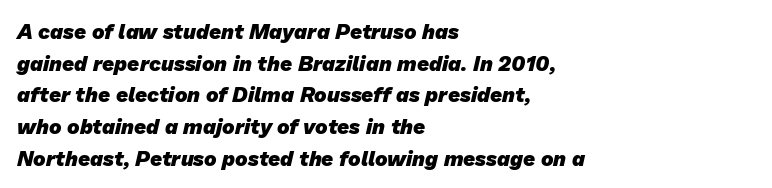
{"bold": "yes", "underline": "no", "align": "left", "line_spacing": "normal", "line_spacing_ratio": 1.51, "letter_spacing": "normal", "letter_spacing_em": 0.0, "glyph_px": 21}
